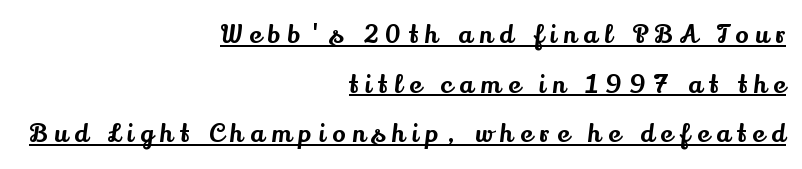
Q: Is the text italic (slanted)? A: Yes.
Q: Is the text underlined? A: Yes.
Q: How is the paragraph aligned? A: Right-aligned.
Q: Is the spacing between letters normal or unusually wide? A: Unusually wide.
Q: Is the spacing between lines tight, normal or loose? A: Loose.
